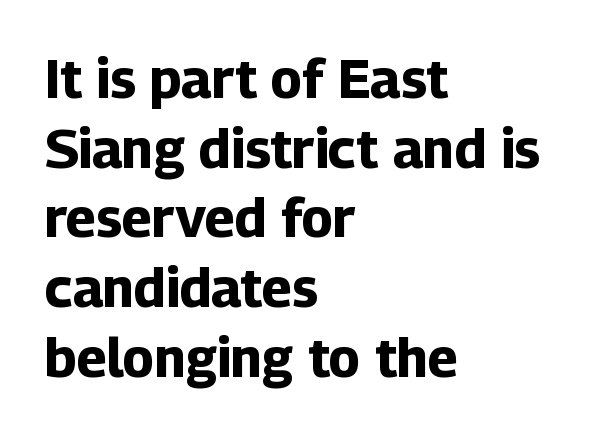
Q: Is the text bold? A: Yes.
Q: Is the text italic (slanted)? A: No, it is upright.
Q: Is the typeface a serif or a sans-serif typeface? A: Sans-serif.
Q: Is the text underlined? A: No.
Q: How is the paragraph aligned? A: Left-aligned.
Q: Is the spacing between letters normal or unusually wide? A: Normal.
Q: Is the spacing between lines tight, normal or loose? A: Normal.
Q: Width (condensed, normal, or wide)? A: Normal.
Q: Stroke contrast? A: Low.
Q: x-height? A: Medium.
Q: Monospaced? A: No.
